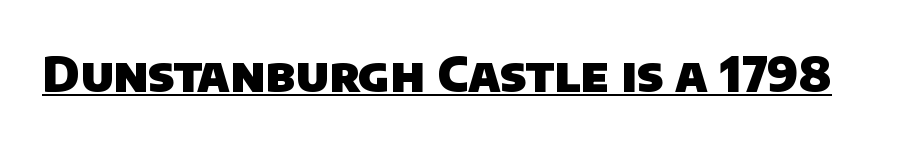
The image shows 48 px heavy sans-serif type; set normal letter spacing, underlined; low stroke contrast and a large x-height.
